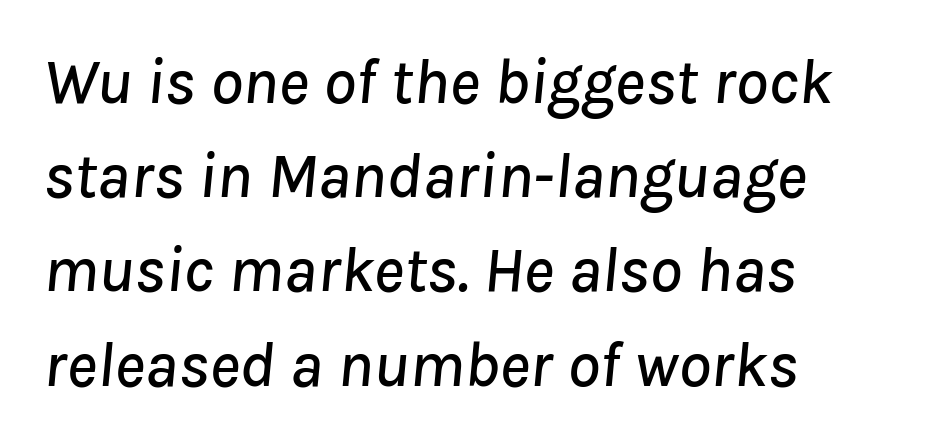
Letters rest on an invisible, unmarked baseline. Proportional: the letters do not fall into vertical columns. There's an unmistakable incline to the writing here. Spacing between characters is what you'd get straight out of the box. Horizontal alignment here is leftward, the default for most running prose. Leading: standard.
